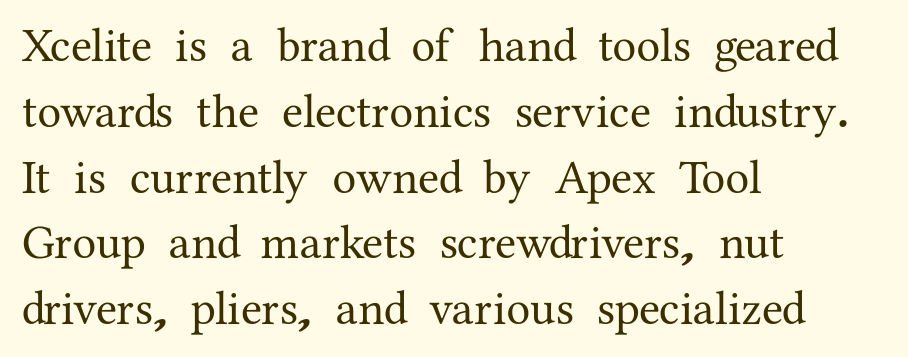
{"serif": "yes", "italic": "no", "width": "normal", "stroke_contrast": "medium", "x_height": "medium", "monospaced": "no", "underline": "no", "align": "left", "line_spacing": "normal", "line_spacing_ratio": 1.37, "letter_spacing": "normal", "letter_spacing_em": 0.0, "glyph_px": 48}
